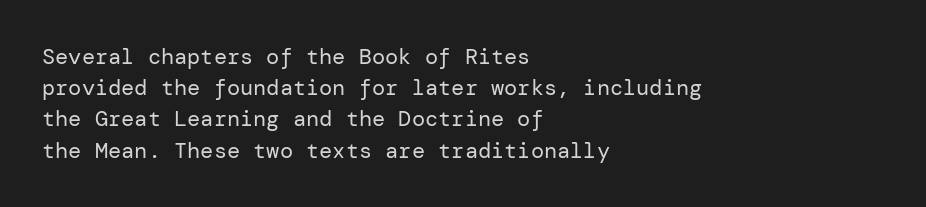
The image shows 22 px text type, upright; set left-aligned, normal line spacing (1.42x), normal letter spacing, not underlined.
